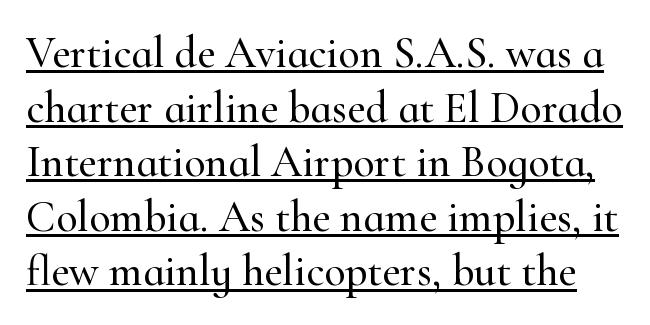
{"serif": "yes", "italic": "no", "width": "normal", "stroke_contrast": "high", "x_height": "small", "monospaced": "no", "underline": "yes", "line_spacing_ratio": 1.24, "letter_spacing": "normal", "letter_spacing_em": 0.0, "glyph_px": 44}
